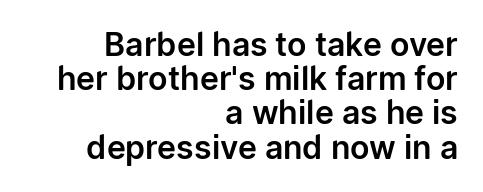
{"serif": "no", "italic": "no", "width": "normal", "stroke_contrast": "low", "x_height": "medium", "monospaced": "no", "underline": "no", "align": "right", "line_spacing": "tight", "line_spacing_ratio": 1.07, "letter_spacing": "normal", "letter_spacing_em": 0.0, "glyph_px": 32}
